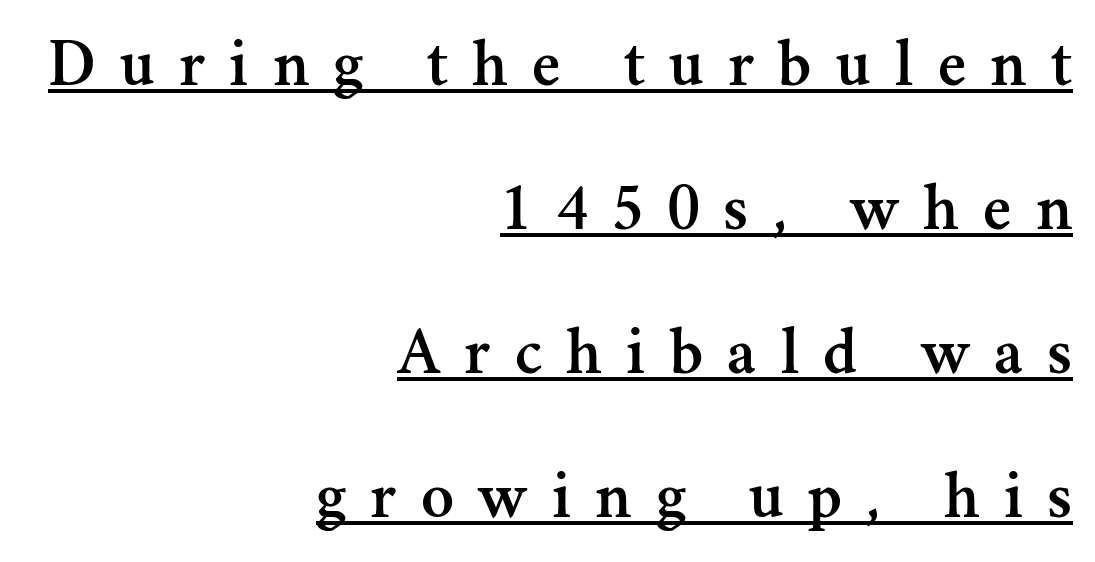
Nope, not italic — everything's standing straight. Underlined type. Leading is clearly above the norm, producing a sparse column. Varying glyph widths throughout — classic text-font behaviour. One-word summary of the alignment: right.
